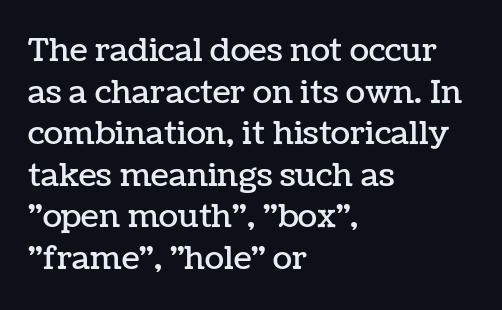
The image shows 32 px text type, upright; set left-aligned, normal line spacing (1.3x), normal letter spacing, not underlined; low stroke contrast and a medium x-height.
